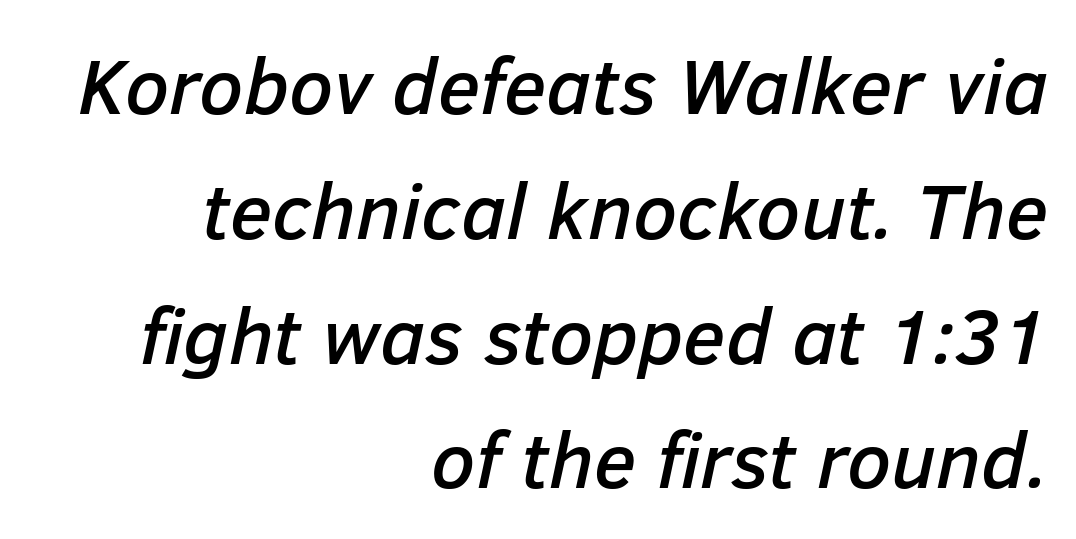
Q: Is the text italic (slanted)? A: Yes, it leans right by about 12 degrees.
Q: Is the text underlined? A: No.
Q: How is the paragraph aligned? A: Right-aligned.
Q: Is the spacing between letters normal or unusually wide? A: Normal.
Q: Is the spacing between lines tight, normal or loose? A: Normal.
Q: Width (condensed, normal, or wide)? A: Normal.
Q: Stroke contrast? A: Low.
Q: x-height? A: Medium.
Q: Monospaced? A: No.
